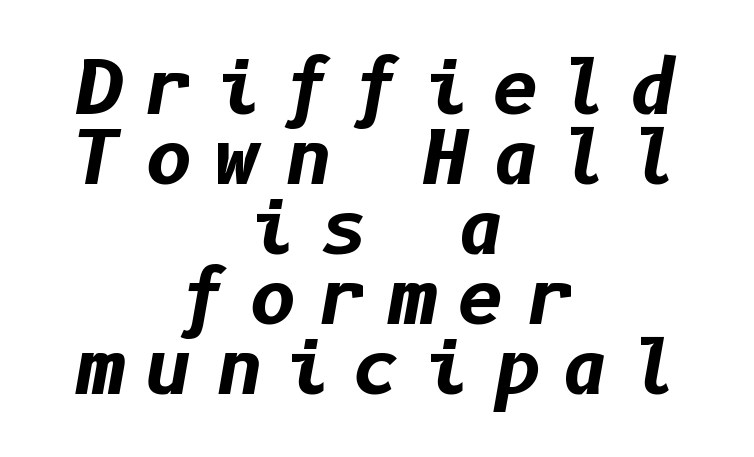
The image shows 73 px bold type, italic (leaning right); set centered, tight line spacing (0.96x), unusually wide letter spacing (+0.3 em), not underlined; low stroke contrast and a medium x-height.
